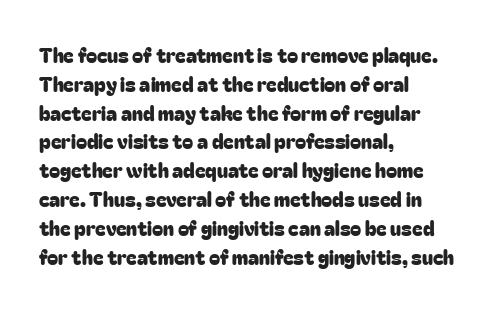
Q: Is the text italic (slanted)? A: No, it is upright.
Q: Is the text underlined? A: No.
Q: How is the paragraph aligned? A: Left-aligned.
Q: Is the spacing between letters normal or unusually wide? A: Normal.
Q: Is the spacing between lines tight, normal or loose? A: Normal.
